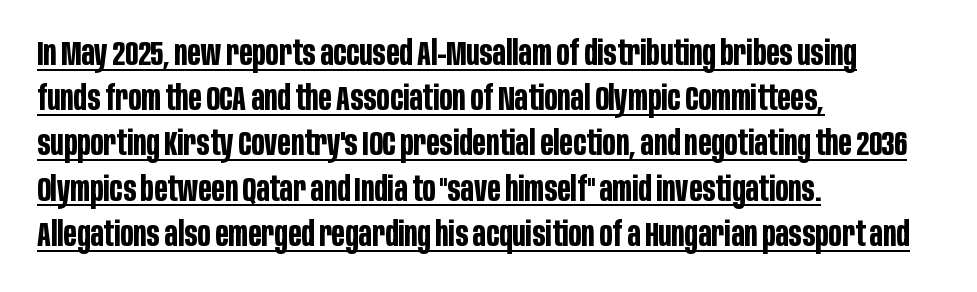
The image shows 34 px bold, condensed sans-serif type, upright; set left-aligned, normal line spacing (1.33x), normal letter spacing, underlined; low stroke contrast and a large x-height.
